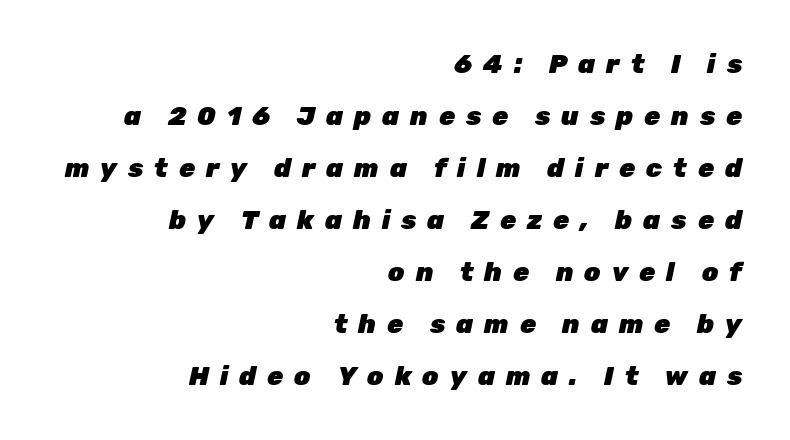
The image shows 26 px bold type, italic (leaning right); set right-aligned, loose line spacing (2.0x), unusually wide letter spacing (+0.42 em), not underlined.
